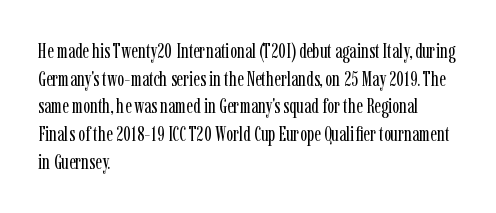
Q: Is the text bold? A: No.
Q: Is the text italic (slanted)? A: No, it is upright.
Q: Is the text underlined? A: No.
Q: How is the paragraph aligned? A: Left-aligned.
Q: Is the spacing between letters normal or unusually wide? A: Normal.
Q: Is the spacing between lines tight, normal or loose? A: Normal.
